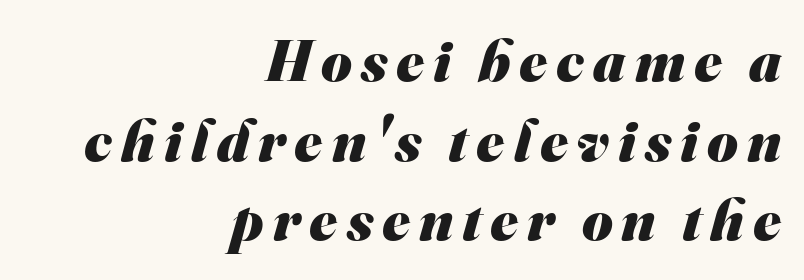
{"serif": "no", "bold": "yes", "weight": "heavy", "width": "normal", "stroke_contrast": "medium", "x_height": "small", "monospaced": "no", "underline": "no", "align": "right", "line_spacing": "normal", "line_spacing_ratio": 1.35, "glyph_px": 59}
